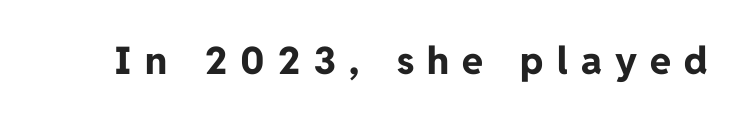
The rendering uses natural spacing where letterforms have individual widths. Set as a true bold cut, around the 700 mark. Characters remain perfectly vertical along every line. Characters follow at a spacing far wider than the type designer built in. In terms of letterform style, serifs are entirely absent.
